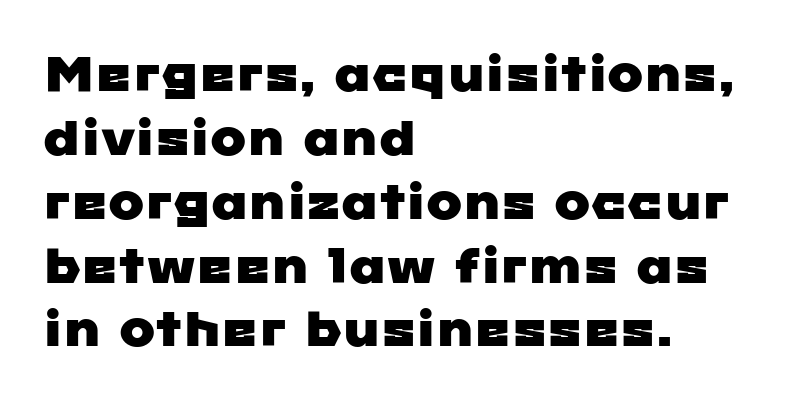
The image shows 48 px wide sans-serif type; set left-aligned, normal line spacing (1.33x), normal letter spacing, not underlined; low stroke contrast and a medium x-height.
